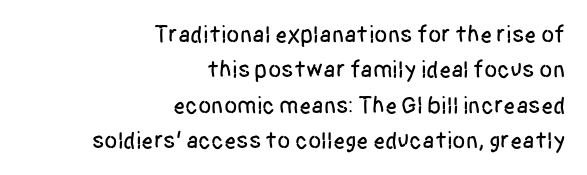
{"italic": "no", "underline": "no", "align": "right", "line_spacing": "normal", "line_spacing_ratio": 1.47, "letter_spacing": "normal", "letter_spacing_em": 0.0, "glyph_px": 24}
